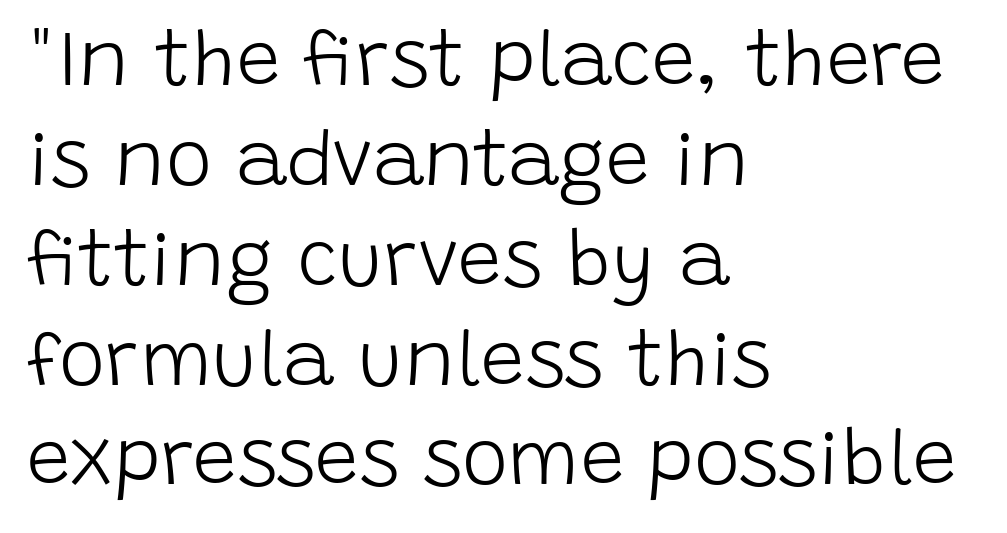
The image shows 78 px light sans-serif type, upright; set left-aligned, normal line spacing (1.28x), normal letter spacing, not underlined; low stroke contrast and a large x-height.
